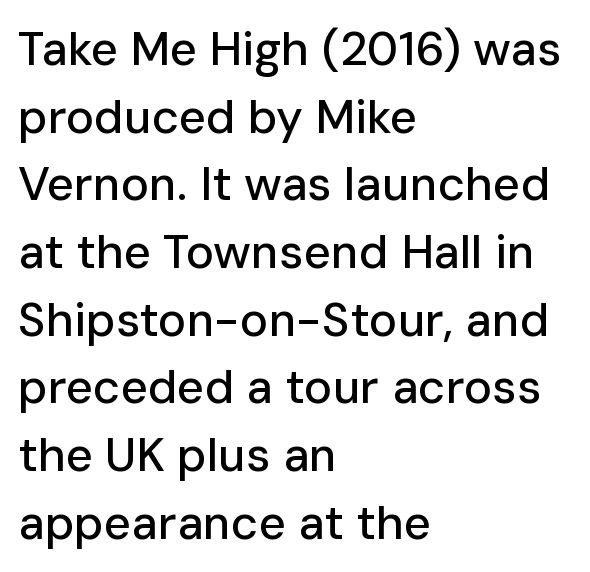
Q: Is the text italic (slanted)? A: No, it is upright.
Q: Is the typeface a serif or a sans-serif typeface? A: Sans-serif.
Q: Is the text underlined? A: No.
Q: How is the paragraph aligned? A: Left-aligned.
Q: Is the spacing between letters normal or unusually wide? A: Normal.
Q: Is the spacing between lines tight, normal or loose? A: Normal.
Q: Width (condensed, normal, or wide)? A: Normal.
Q: Stroke contrast? A: Low.
Q: x-height? A: Medium.
Q: Monospaced? A: No.
